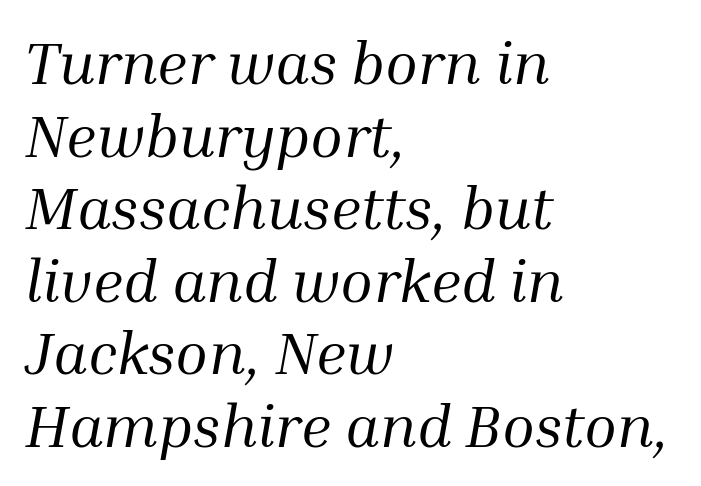
Q: Is the text bold? A: No.
Q: Is the text italic (slanted)? A: Yes, it leans right by about 10 degrees.
Q: Is the typeface a serif or a sans-serif typeface? A: Serif.
Q: Is the text underlined? A: No.
Q: How is the paragraph aligned? A: Left-aligned.
Q: Is the spacing between letters normal or unusually wide? A: Normal.
Q: Width (condensed, normal, or wide)? A: Normal.
Q: Stroke contrast? A: Medium.
Q: x-height? A: Medium.
Q: Monospaced? A: No.
